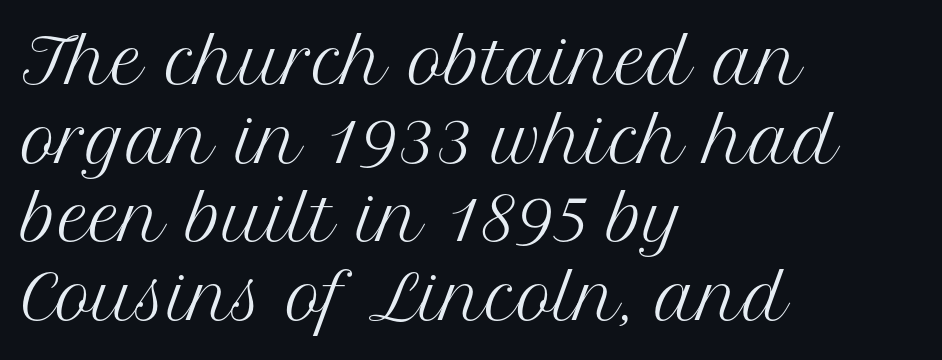
The rendering uses natural spacing where letterforms have individual widths. The block of text has a typical density, with ordinary space between rows. Examine the stroke ends and you'll spot serifs.
